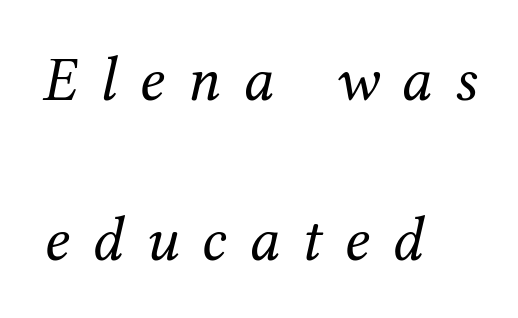
Q: Is the text bold? A: No.
Q: Is the text italic (slanted)? A: Yes, it leans right by about 12 degrees.
Q: Is the typeface a serif or a sans-serif typeface? A: Serif.
Q: Is the text underlined? A: No.
Q: How is the paragraph aligned? A: Left-aligned.
Q: Is the spacing between letters normal or unusually wide? A: Unusually wide.
Q: Is the spacing between lines tight, normal or loose? A: Loose.
Q: Width (condensed, normal, or wide)? A: Normal.
Q: Stroke contrast? A: Medium.
Q: x-height? A: Medium.
Q: Monospaced? A: No.
